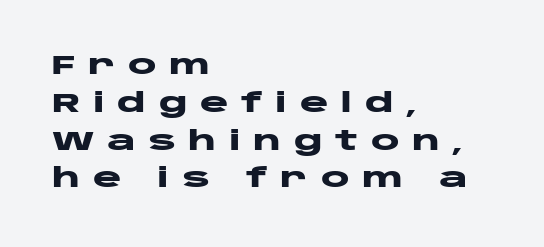
Typesetter's note: full bold, strokes at maximum text heaviness. Quick note: interline space is typical. Reading down the block, your eye returns to a fixed left position each line. Any mark beneath the type? The region is blank.
